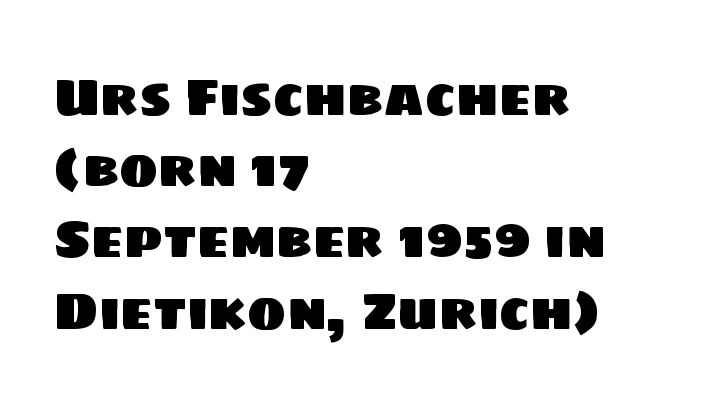
Q: Is the typeface a serif or a sans-serif typeface? A: Sans-serif.
Q: Is the text underlined? A: No.
Q: How is the paragraph aligned? A: Left-aligned.
Q: Is the spacing between letters normal or unusually wide? A: Normal.
Q: Is the spacing between lines tight, normal or loose? A: Normal.
Q: Width (condensed, normal, or wide)? A: Normal.
Q: Stroke contrast? A: Low.
Q: x-height? A: Large.
Q: Monospaced? A: No.
